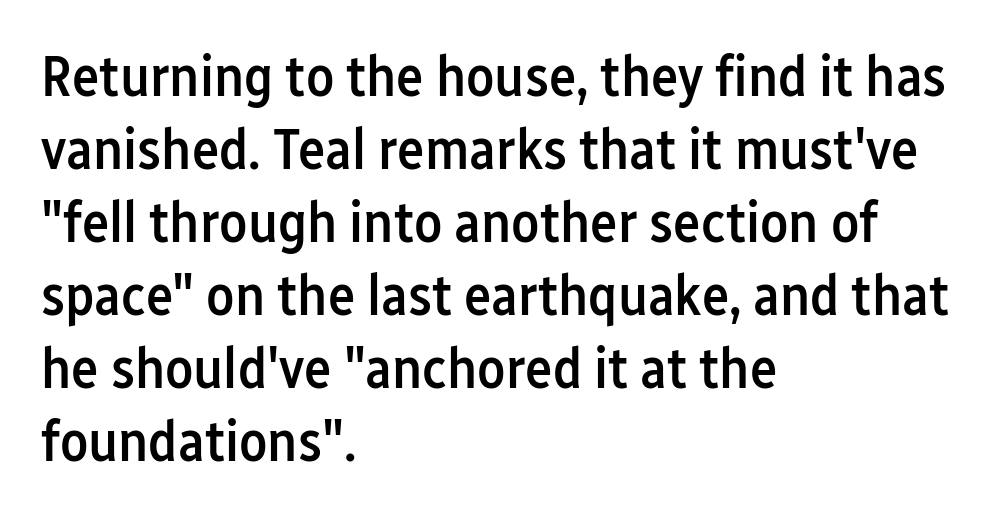
The image shows 58 px semibold, condensed sans-serif type, upright; set left-aligned, normal line spacing (1.26x), normal letter spacing, not underlined; low stroke contrast and a medium x-height.
